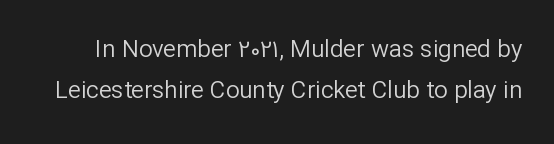
{"italic": "no", "bold": "no", "underline": "no", "line_spacing_ratio": 1.72, "letter_spacing": "normal", "letter_spacing_em": 0.0, "glyph_px": 24}
